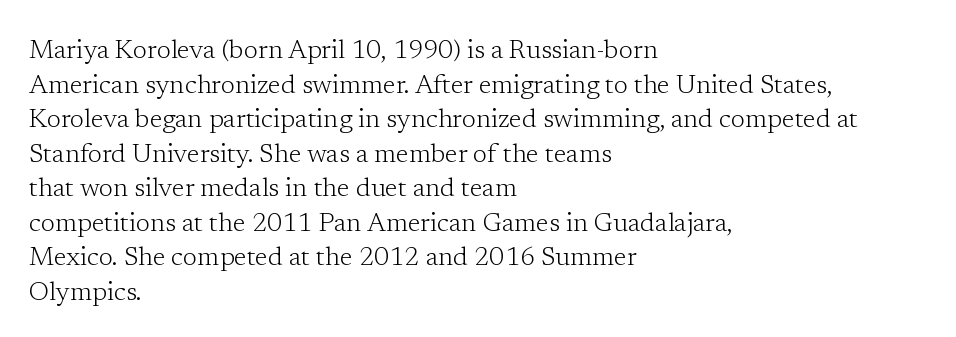
The image shows 26 px text type, upright; set left-aligned, normal line spacing (1.33x), normal letter spacing, not underlined.
